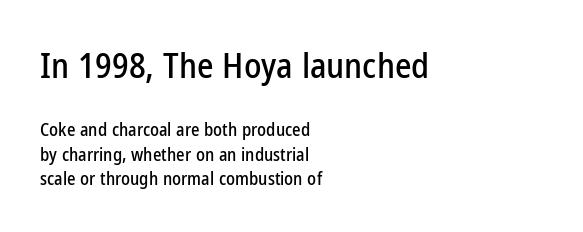
Leftover space on each line is placed entirely after the last word. Note the varied advance widths — an 'i' is clearly narrower than an 'm'. Observe the ordinary spacing: letters are neighbours, not strangers. Is the lower block the larger one? No — the upper block carries the bigger type. Check under the words: just untouched page.
